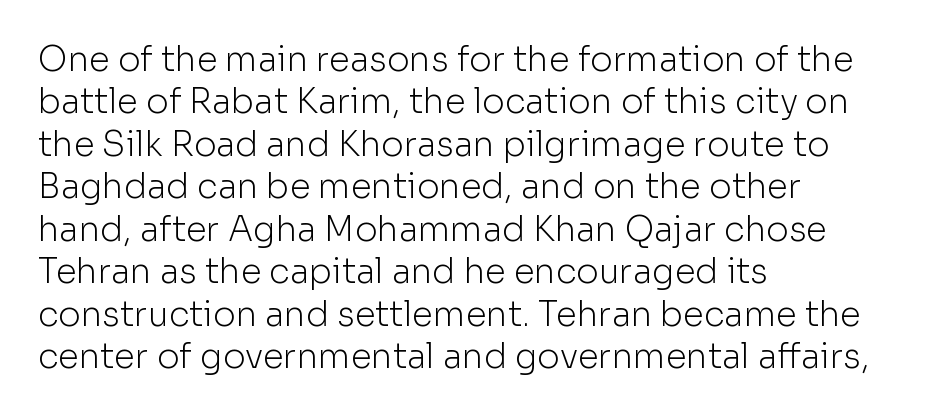
{"serif": "no", "italic": "no", "bold": "no", "weight": "light", "width": "normal", "stroke_contrast": "low", "x_height": "medium", "monospaced": "no", "underline": "no", "align": "left", "line_spacing": "normal", "line_spacing_ratio": 1.25, "letter_spacing": "normal", "letter_spacing_em": 0.0, "glyph_px": 34}
